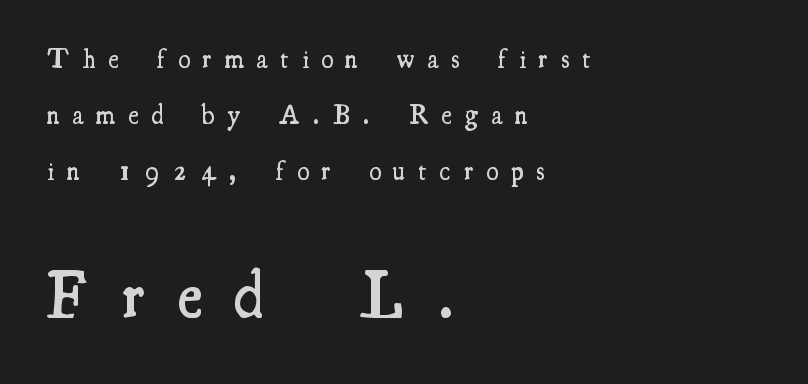
Q: Is the text bold? A: Semi-bold.
Q: Is the text italic (slanted)? A: No, it is upright.
Q: Is the typeface a serif or a sans-serif typeface? A: Serif.
Q: Is the text underlined? A: No.
Q: How is the paragraph aligned? A: Left-aligned.
Q: Is the spacing between letters normal or unusually wide? A: Unusually wide.
Q: Is the spacing between lines tight, normal or loose? A: Loose.
Q: Which block of text is set in a larger size, the first (top) or the second (bottom)? A: The second (bottom) one.
Q: Width (condensed, normal, or wide)? A: Condensed.
Q: Stroke contrast? A: Medium.
Q: x-height? A: Small.
Q: Monospaced? A: No.
